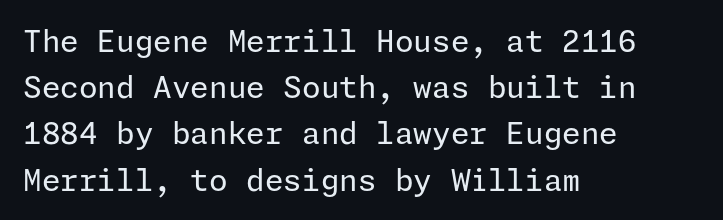
The image shows 30 px regular-weight sans-serif type, upright; set left-aligned, normal line spacing (1.54x), normal letter spacing, not underlined; low stroke contrast and a medium x-height.
